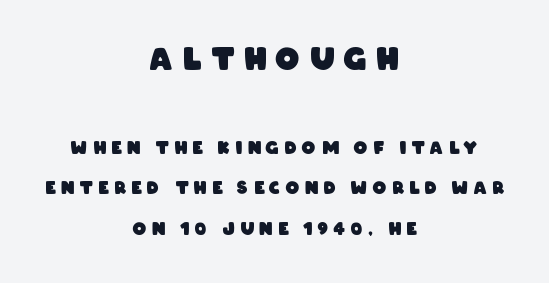
{"serif": "no", "bold": "yes", "weight": "heavy", "width": "condensed", "stroke_contrast": "low", "x_height": "large", "monospaced": "no", "underline": "no", "align": "center", "line_spacing": "loose", "line_spacing_ratio": 2.37, "letter_spacing": "wide", "letter_spacing_em": 0.33, "larger_block": "first", "size_ratio": 1.76, "glyph_px": 30}
